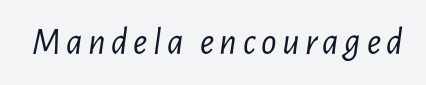
The image shows 38 px light, condensed type, italic (leaning right); set not underlined; low stroke contrast and a medium x-height.
